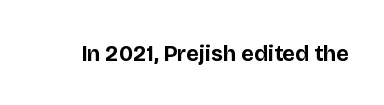
{"italic": "no", "bold": "yes", "underline": "no", "letter_spacing": "normal", "letter_spacing_em": 0.0, "glyph_px": 22}
